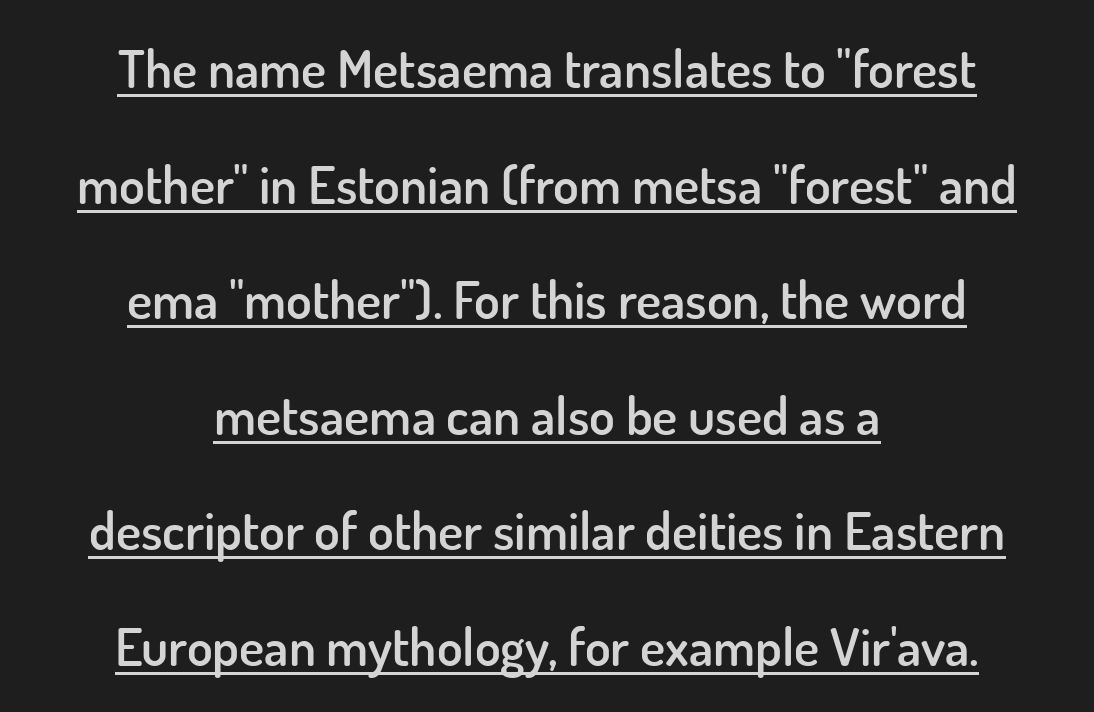
Q: Is the text bold? A: Semi-bold.
Q: Is the text italic (slanted)? A: No, it is upright.
Q: Is the typeface a serif or a sans-serif typeface? A: Sans-serif.
Q: Is the text underlined? A: Yes.
Q: How is the paragraph aligned? A: Centered.
Q: Is the spacing between letters normal or unusually wide? A: Normal.
Q: Is the spacing between lines tight, normal or loose? A: Loose.
Q: Width (condensed, normal, or wide)? A: Normal.
Q: Stroke contrast? A: Low.
Q: x-height? A: Small.
Q: Monospaced? A: No.
